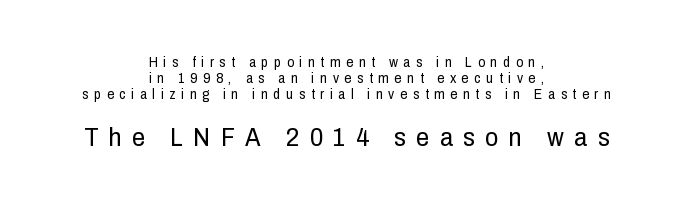
A typesetter would mark this as roman, not italic. In terms of leading, this rendering errs on the cramped side. The string is rendered with underlining switched off. Character size in the trailing block exceeds that of the leading block. Think standard paragraph weight, or any step lighter than that.
